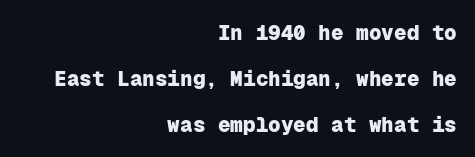
{"italic": "no", "bold": "yes", "underline": "no", "align": "right", "line_spacing": "loose", "line_spacing_ratio": 2.19, "letter_spacing": "normal", "letter_spacing_em": 0.0, "glyph_px": 21}
